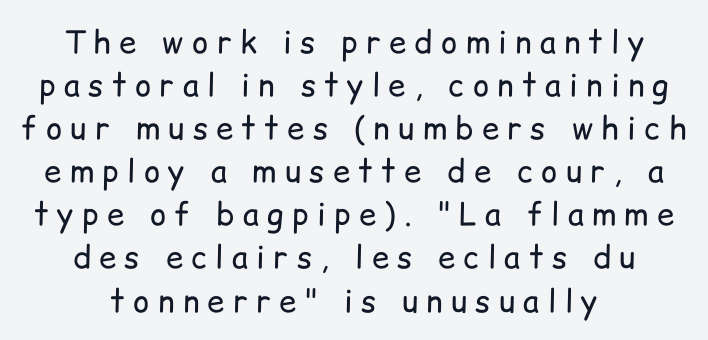
The image shows 31 px regular-weight sans-serif type, upright; set centered, normal line spacing (1.39x), unusually wide letter spacing (+0.27 em), not underlined; low stroke contrast and a medium x-height.
